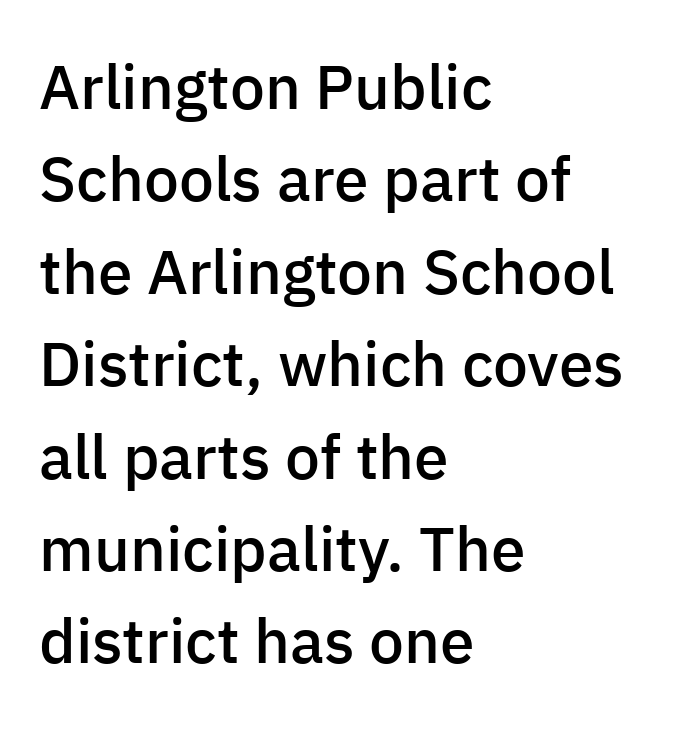
{"serif": "no", "italic": "no", "bold": "semi", "weight": "semibold", "width": "normal", "stroke_contrast": "low", "x_height": "medium", "monospaced": "no", "underline": "no", "align": "left", "line_spacing": "normal", "line_spacing_ratio": 1.49, "letter_spacing": "normal", "letter_spacing_em": 0.0, "glyph_px": 62}
